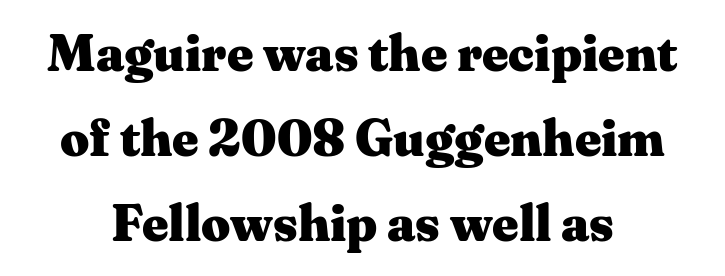
Q: Is the text bold? A: Yes.
Q: Is the text italic (slanted)? A: No, it is upright.
Q: Is the typeface a serif or a sans-serif typeface? A: Serif.
Q: Is the text underlined? A: No.
Q: How is the paragraph aligned? A: Centered.
Q: Is the spacing between letters normal or unusually wide? A: Normal.
Q: Is the spacing between lines tight, normal or loose? A: Normal.
Q: Width (condensed, normal, or wide)? A: Wide.
Q: Stroke contrast? A: Medium.
Q: x-height? A: Medium.
Q: Monospaced? A: No.
